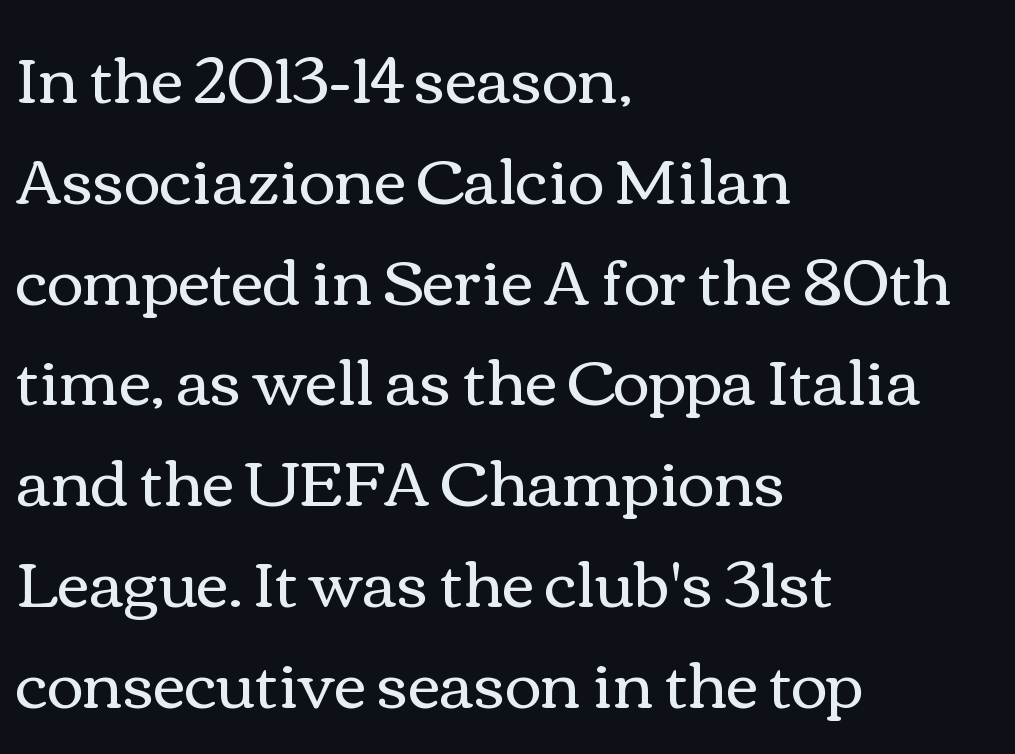
The image shows 63 px regular-weight, wide type, upright; set left-aligned, normal line spacing (1.6x), normal letter spacing, not underlined; medium stroke contrast and a medium x-height.
